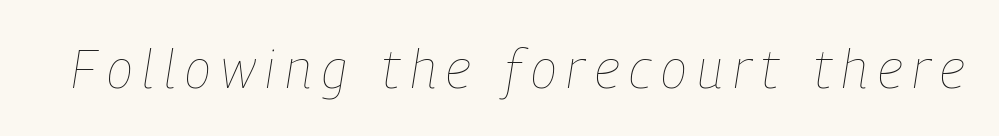
Weight: not bold — regular or lighter. Would a proofreader flag this as italicized? Yes. Here the designer chose a conventional face with non-uniform glyph widths. Quick note: underline off.
